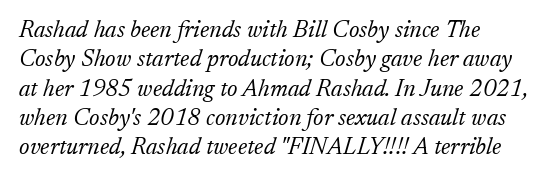
The image shows 24 px text type, italic (leaning right); set line spacing 1.22x, normal letter spacing, not underlined.
